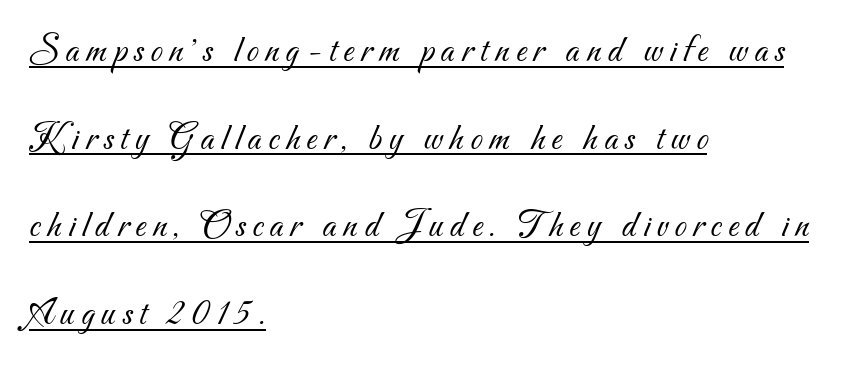
The image shows 39 px light sans-serif type; set left-aligned, loose line spacing (2.25x), underlined; medium stroke contrast and a small x-height.
